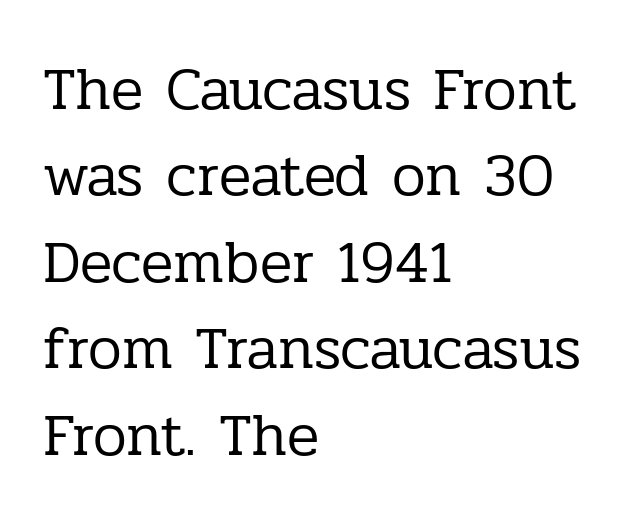
The image shows 60 px regular-weight serif type, upright; set left-aligned, normal line spacing (1.44x), normal letter spacing, not underlined; low stroke contrast and a medium x-height.
